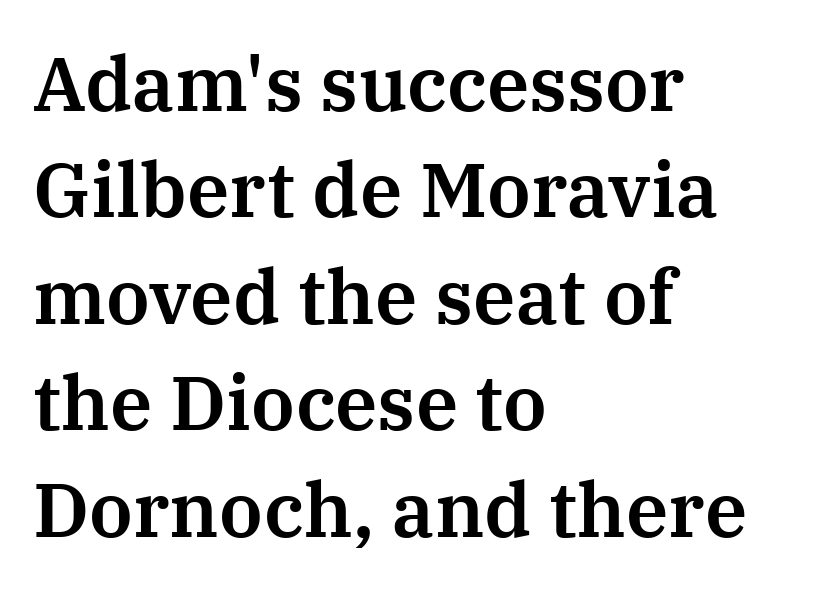
{"serif": "yes", "italic": "no", "width": "normal", "stroke_contrast": "medium", "x_height": "medium", "monospaced": "no", "underline": "no", "align": "left", "line_spacing": "normal", "line_spacing_ratio": 1.4, "letter_spacing": "normal", "letter_spacing_em": 0.0, "glyph_px": 76}
